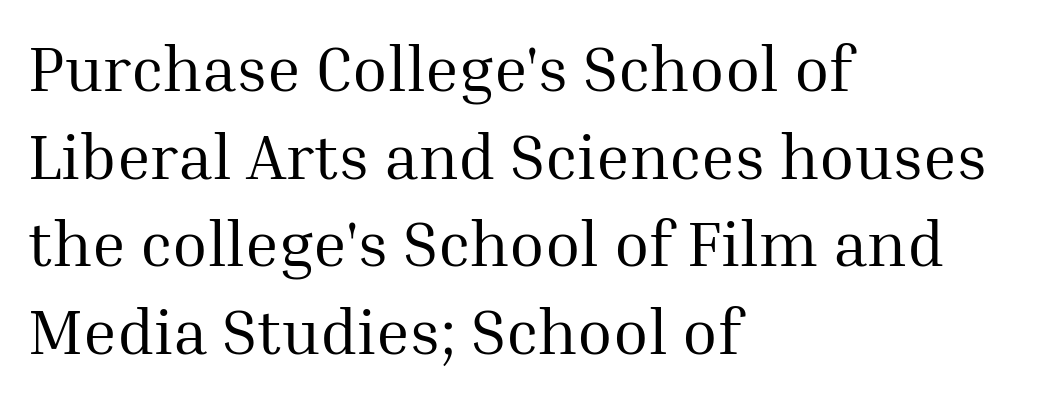
Q: Is the text bold? A: No.
Q: Is the text italic (slanted)? A: No, it is upright.
Q: Is the typeface a serif or a sans-serif typeface? A: Serif.
Q: Is the text underlined? A: No.
Q: How is the paragraph aligned? A: Left-aligned.
Q: Is the spacing between letters normal or unusually wide? A: Normal.
Q: Is the spacing between lines tight, normal or loose? A: Normal.
Q: Width (condensed, normal, or wide)? A: Normal.
Q: Stroke contrast? A: Medium.
Q: x-height? A: Medium.
Q: Monospaced? A: No.
